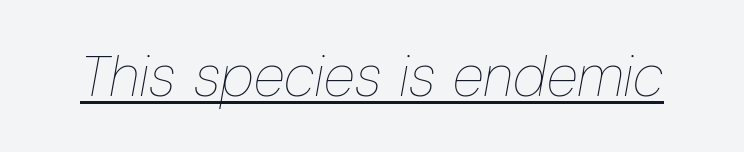
The rendering uses natural spacing where letterforms have individual widths. Heft: none added — not bold. Notice how a bar underscores the lettering throughout. Nobody touched the tracking dial on this one.
